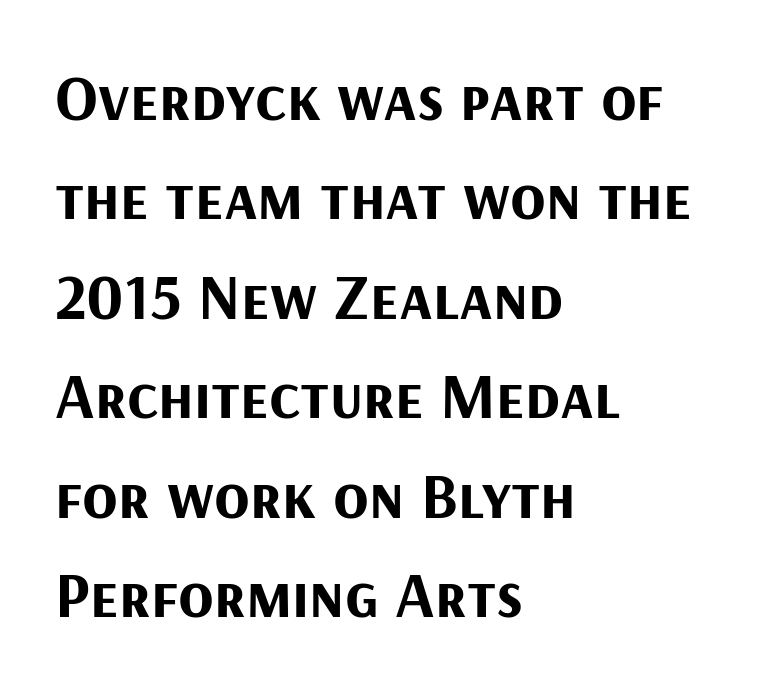
{"serif": "no", "italic": "no", "bold": "yes", "weight": "bold", "width": "normal", "stroke_contrast": "medium", "x_height": "medium", "monospaced": "no", "underline": "no", "align": "left", "line_spacing": "normal", "line_spacing_ratio": 1.53, "letter_spacing": "normal", "letter_spacing_em": 0.0, "glyph_px": 65}
